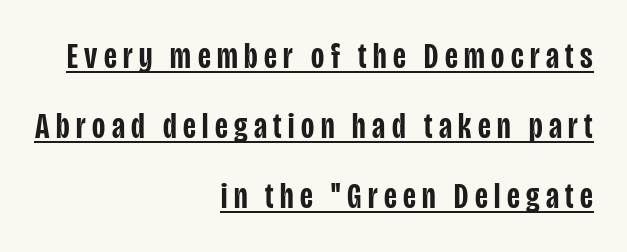
Q: Is the text bold? A: Semi-bold.
Q: Is the text italic (slanted)? A: No, it is upright.
Q: Is the typeface a serif or a sans-serif typeface? A: Sans-serif.
Q: Is the text underlined? A: Yes.
Q: How is the paragraph aligned? A: Right-aligned.
Q: Is the spacing between lines tight, normal or loose? A: Loose.
Q: Width (condensed, normal, or wide)? A: Condensed.
Q: Stroke contrast? A: Low.
Q: x-height? A: Large.
Q: Monospaced? A: No.
